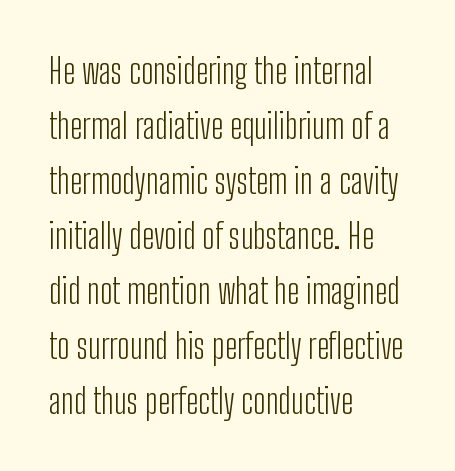
{"serif": "no", "italic": "no", "bold": "no", "weight": "light", "width": "condensed", "stroke_contrast": "low", "x_height": "medium", "monospaced": "no", "underline": "no", "align": "left", "line_spacing": "normal", "line_spacing_ratio": 1.57, "letter_spacing": "normal", "letter_spacing_em": 0.0, "glyph_px": 35}
